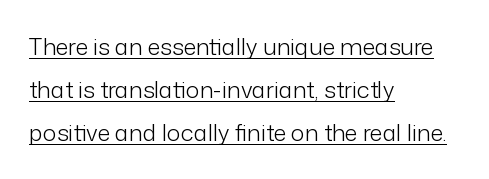
Decoration check: the copy is underlined. Horizontal alignment here is leftward, the default for most running prose. The typeface has the unassuming heft of standard copy or less. Italic? Not at all — the glyphs are vertical.
